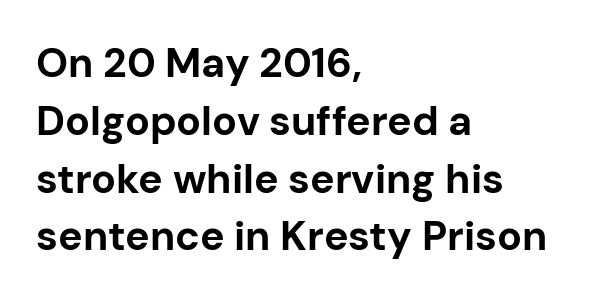
{"serif": "no", "italic": "no", "bold": "yes", "weight": "bold", "width": "normal", "stroke_contrast": "low", "x_height": "medium", "monospaced": "no", "underline": "no", "align": "left", "line_spacing": "normal", "line_spacing_ratio": 1.41, "letter_spacing": "normal", "letter_spacing_em": 0.0, "glyph_px": 41}
